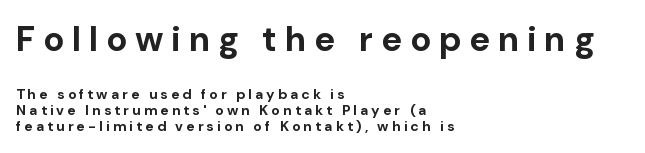
The image shows 35 px bold sans-serif type, upright; set left-aligned, line spacing 1.16x, unusually wide letter spacing (+0.22 em), not underlined; the first (top) block is 2.5x larger; low stroke contrast and a medium x-height.
